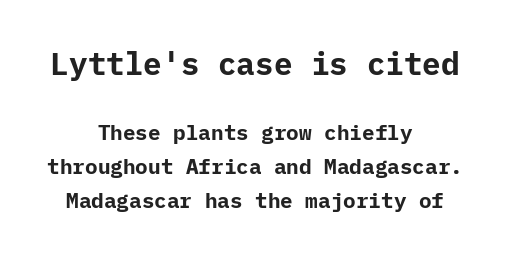
{"serif": "no", "italic": "no", "bold": "yes", "weight": "bold", "width": "normal", "stroke_contrast": "low", "x_height": "medium", "underline": "no", "align": "center", "line_spacing": "normal", "line_spacing_ratio": 1.62, "letter_spacing": "normal", "letter_spacing_em": 0.0, "larger_block": "first", "size_ratio": 1.48, "glyph_px": 31}
